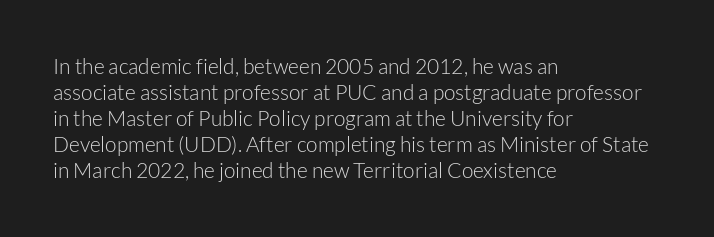
The image shows 21 px text type, upright; set left-aligned, line spacing 1.24x, normal letter spacing, not underlined.
